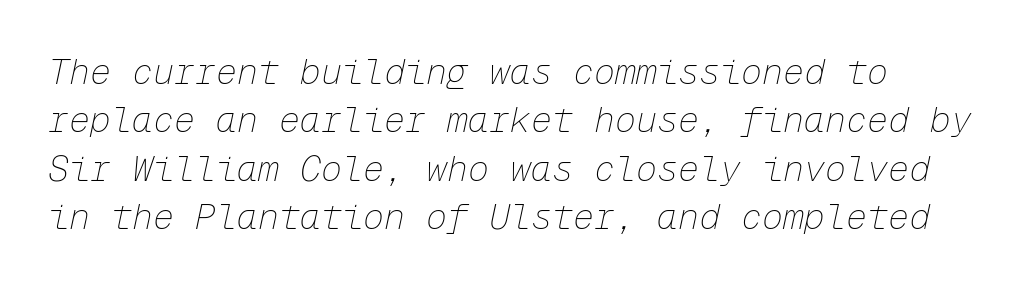
{"italic": "yes", "lean": "right", "slant_degrees": 12, "bold": "no", "weight": "thin", "width": "normal", "stroke_contrast": "low", "x_height": "medium", "monospaced": "yes", "underline": "no", "align": "left", "line_spacing": "normal", "line_spacing_ratio": 1.38, "letter_spacing": "normal", "letter_spacing_em": 0.0, "glyph_px": 35}
